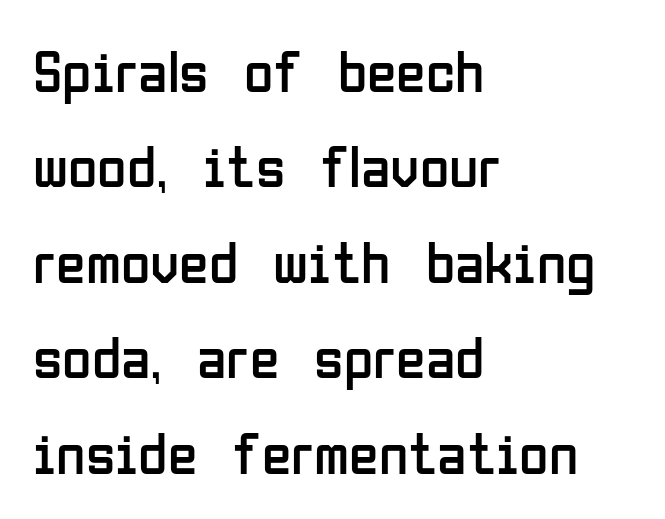
{"serif": "no", "italic": "no", "bold": "no", "weight": "regular", "width": "condensed", "stroke_contrast": "low", "x_height": "medium", "monospaced": "no", "underline": "no", "align": "left", "line_spacing": "normal", "line_spacing_ratio": 1.59, "letter_spacing": "normal", "letter_spacing_em": 0.0, "glyph_px": 60}
